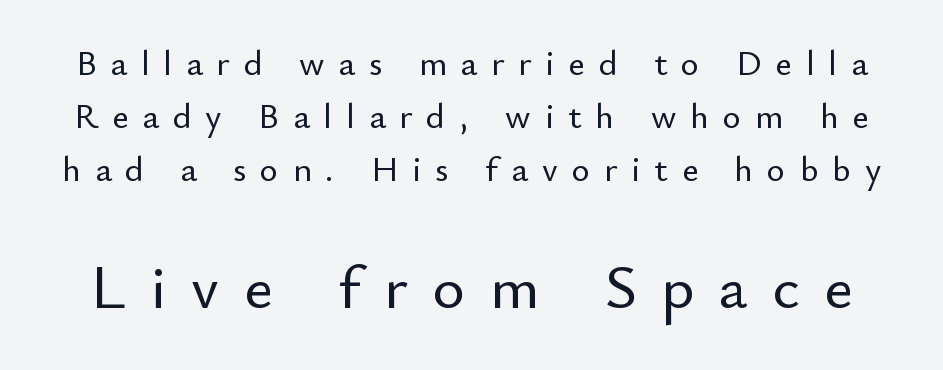
{"serif": "no", "italic": "no", "width": "normal", "stroke_contrast": "low", "x_height": "small", "monospaced": "no", "underline": "no", "line_spacing": "normal", "line_spacing_ratio": 1.51, "letter_spacing": "wide", "letter_spacing_em": 0.4, "larger_block": "second", "size_ratio": 1.77, "glyph_px": 62}
